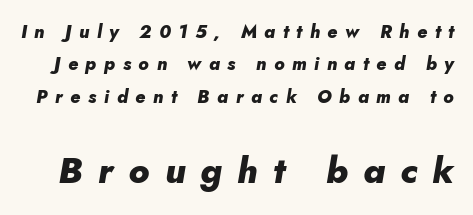
The image shows 36 px heavy type, italic (leaning right); set line spacing 1.8x, unusually wide letter spacing (+0.42 em), not underlined; the second (bottom) block is 2.0x larger; low stroke contrast and a small x-height.
